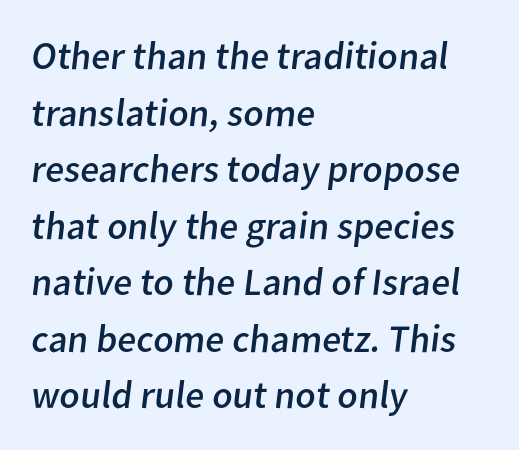
The image shows 39 px regular-weight sans-serif type; set left-aligned, normal line spacing (1.45x), normal letter spacing, not underlined; low stroke contrast and a medium x-height.
